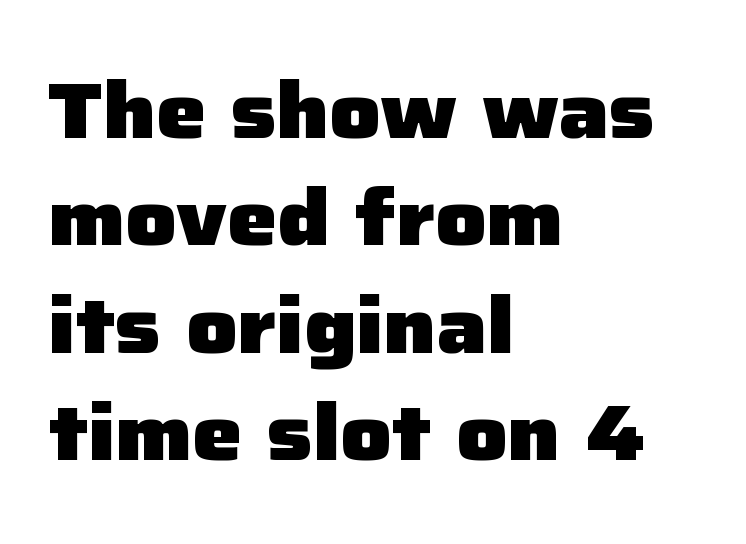
The image shows 79 px heavy sans-serif type, upright; set left-aligned, normal line spacing (1.36x), normal letter spacing, not underlined; low stroke contrast and a medium x-height.
